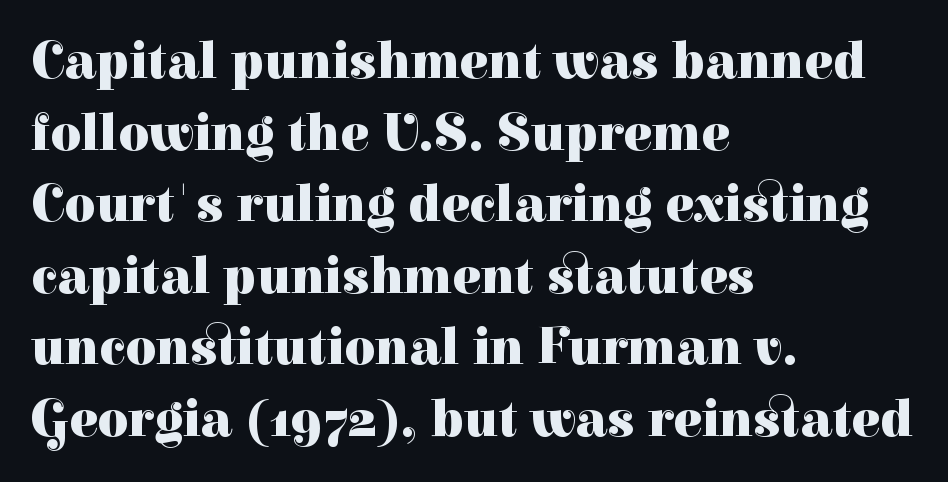
The image shows 53 px heavy serif type, upright; set left-aligned, normal line spacing (1.35x), normal letter spacing, not underlined; high stroke contrast and a medium x-height.
